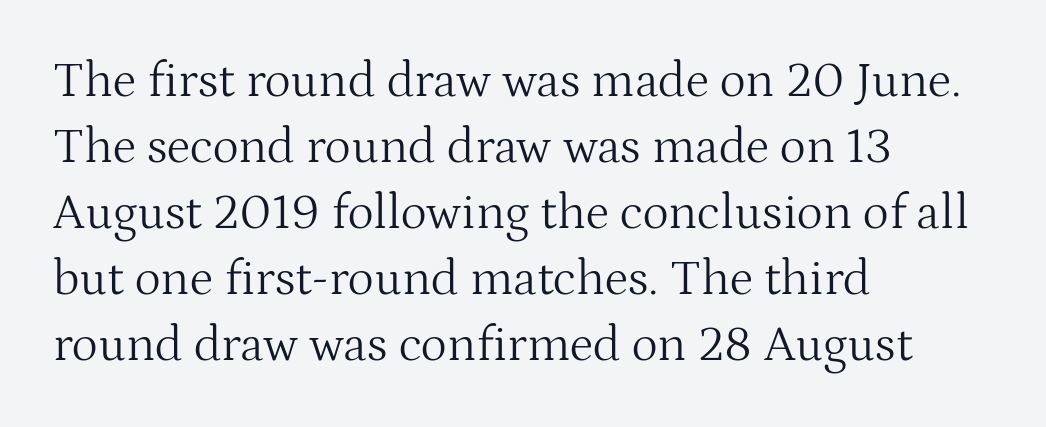
Q: Is the text bold? A: No.
Q: Is the text italic (slanted)? A: No, it is upright.
Q: Is the typeface a serif or a sans-serif typeface? A: Serif.
Q: Is the text underlined? A: No.
Q: How is the paragraph aligned? A: Left-aligned.
Q: Is the spacing between letters normal or unusually wide? A: Normal.
Q: Is the spacing between lines tight, normal or loose? A: Normal.
Q: Width (condensed, normal, or wide)? A: Normal.
Q: Stroke contrast? A: Medium.
Q: x-height? A: Medium.
Q: Monospaced? A: No.
